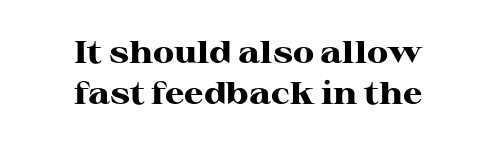
Q: Is the text bold? A: Yes.
Q: Is the text italic (slanted)? A: No, it is upright.
Q: Is the typeface a serif or a sans-serif typeface? A: Serif.
Q: Is the text underlined? A: No.
Q: How is the paragraph aligned? A: Centered.
Q: Is the spacing between letters normal or unusually wide? A: Normal.
Q: Is the spacing between lines tight, normal or loose? A: Normal.
Q: Width (condensed, normal, or wide)? A: Wide.
Q: Stroke contrast? A: High.
Q: x-height? A: Medium.
Q: Monospaced? A: No.
